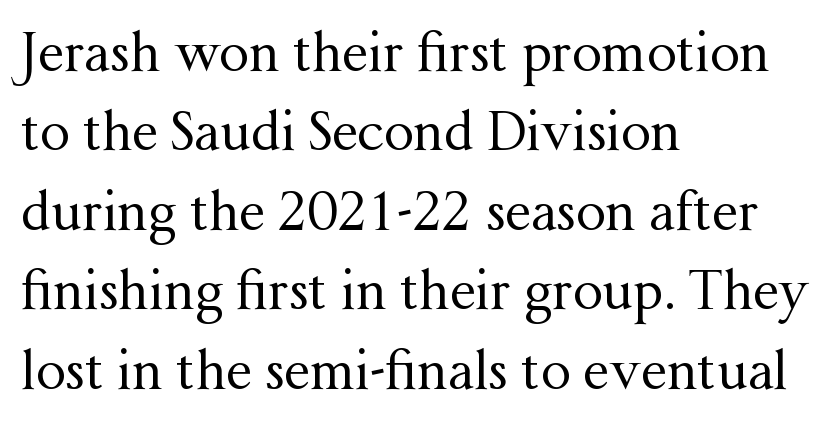
{"serif": "yes", "italic": "no", "bold": "no", "weight": "regular", "width": "normal", "stroke_contrast": "medium", "x_height": "medium", "monospaced": "no", "underline": "no", "align": "left", "line_spacing": "normal", "line_spacing_ratio": 1.5, "letter_spacing": "normal", "letter_spacing_em": 0.0, "glyph_px": 53}
